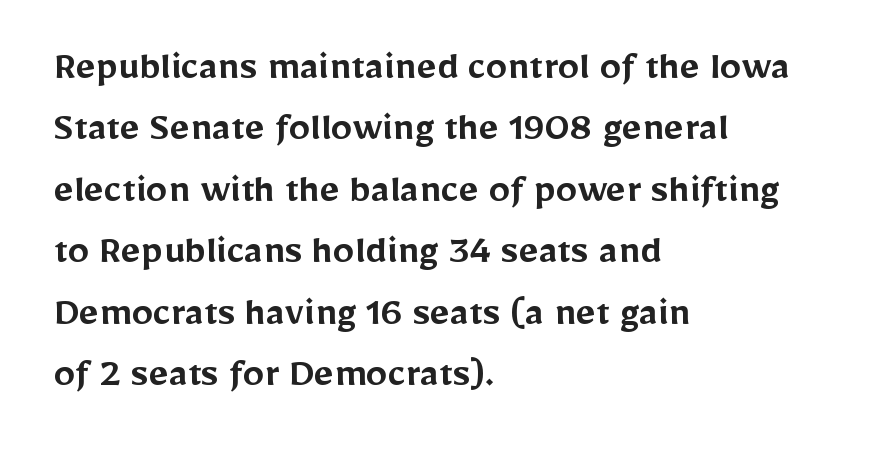
Q: Is the text bold? A: Semi-bold.
Q: Is the text italic (slanted)? A: No, it is upright.
Q: Is the typeface a serif or a sans-serif typeface? A: Sans-serif.
Q: Is the text underlined? A: No.
Q: How is the paragraph aligned? A: Left-aligned.
Q: Is the spacing between letters normal or unusually wide? A: Normal.
Q: Is the spacing between lines tight, normal or loose? A: Normal.
Q: Width (condensed, normal, or wide)? A: Normal.
Q: Stroke contrast? A: Low.
Q: x-height? A: Medium.
Q: Monospaced? A: No.
